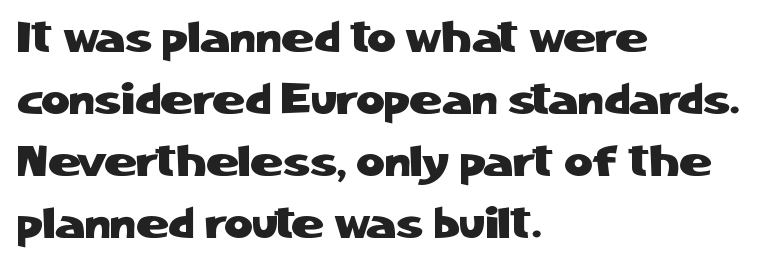
The image shows 44 px sans-serif type, upright; set left-aligned, normal line spacing (1.41x), normal letter spacing, not underlined; low stroke contrast and a medium x-height.
